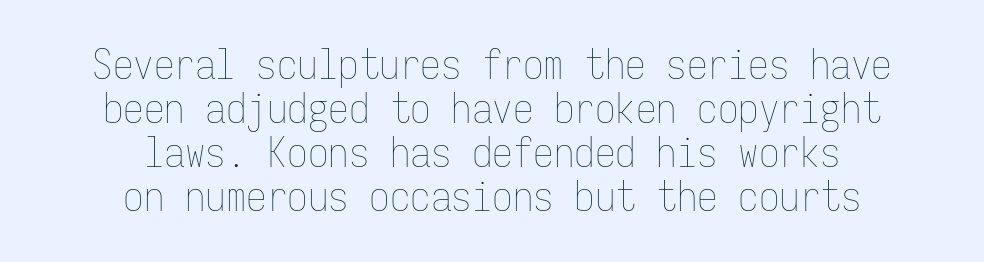
Q: Is the text bold? A: No.
Q: Is the text italic (slanted)? A: No, it is upright.
Q: Is the text underlined? A: No.
Q: How is the paragraph aligned? A: Centered.
Q: Is the spacing between letters normal or unusually wide? A: Normal.
Q: Is the spacing between lines tight, normal or loose? A: Tight.
Q: Width (condensed, normal, or wide)? A: Condensed.
Q: Stroke contrast? A: Low.
Q: x-height? A: Medium.
Q: Monospaced? A: Yes.
